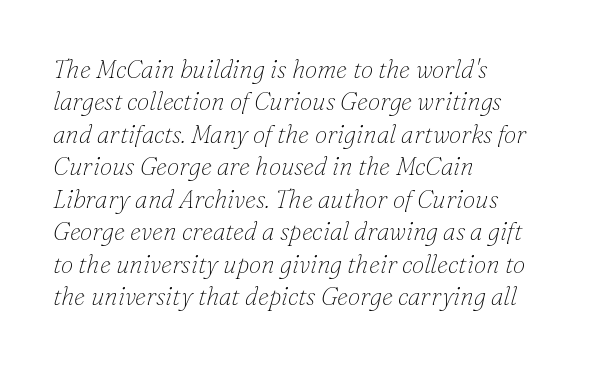
{"italic": "yes", "lean": "right", "slant_degrees": 16, "bold": "no", "underline": "no", "align": "left", "line_spacing": "normal", "line_spacing_ratio": 1.3, "letter_spacing": "normal", "letter_spacing_em": 0.0, "glyph_px": 25}
